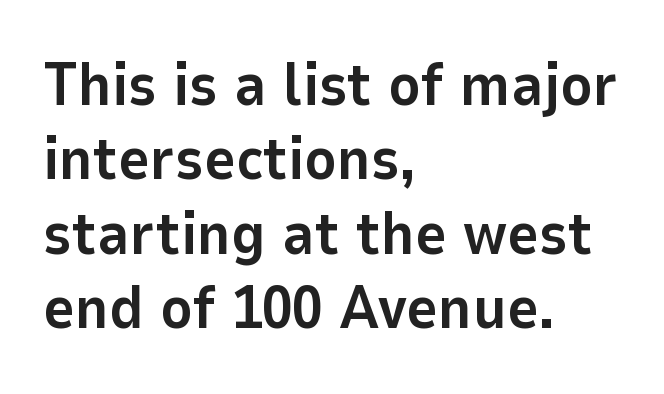
{"serif": "no", "italic": "no", "bold": "yes", "weight": "bold", "width": "normal", "stroke_contrast": "low", "x_height": "medium", "monospaced": "no", "underline": "no", "align": "left", "line_spacing_ratio": 1.22, "letter_spacing": "normal", "letter_spacing_em": 0.0, "glyph_px": 61}
